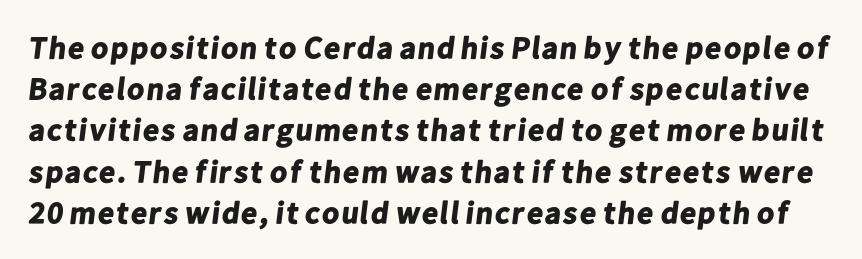
Compared with typical body copy, the letter spacing here is the same. Examine the stroke ends and you'll find no serifs. Baseline-to-baseline distance is the conventional proportion of letter height. You could not count columns in this text — the font is proportionally spaced. Check under the words: just untouched page.
